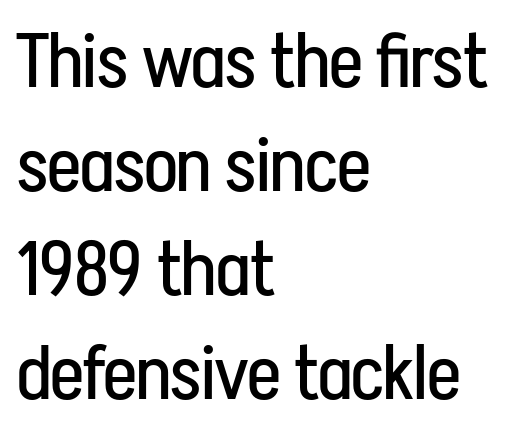
Q: Is the text bold? A: No.
Q: Is the text italic (slanted)? A: No, it is upright.
Q: Is the typeface a serif or a sans-serif typeface? A: Sans-serif.
Q: Is the text underlined? A: No.
Q: How is the paragraph aligned? A: Left-aligned.
Q: Is the spacing between letters normal or unusually wide? A: Normal.
Q: Is the spacing between lines tight, normal or loose? A: Normal.
Q: Width (condensed, normal, or wide)? A: Condensed.
Q: Stroke contrast? A: Low.
Q: x-height? A: Medium.
Q: Monospaced? A: No.
